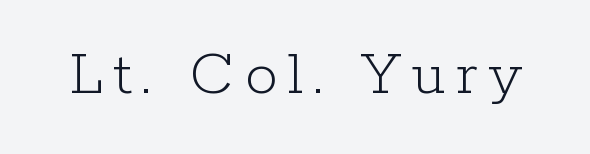
This sample uses a serif face. Tall strokes in this sample are plumb rather than angled. This is not heavy type; no bold has been used. The glyphs are unaccompanied by any horizontal stroke below them.
